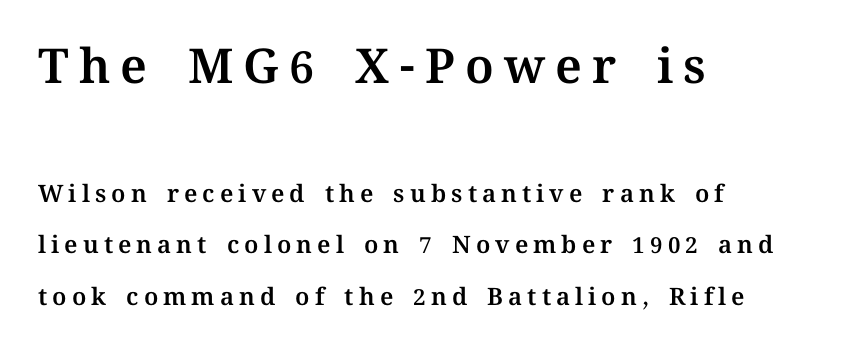
The image shows 48 px text type, upright; set left-aligned, loose line spacing (2.14x), unusually wide letter spacing (+0.21 em), not underlined; the first (top) block is 2.0x larger; medium stroke contrast and a medium x-height.
